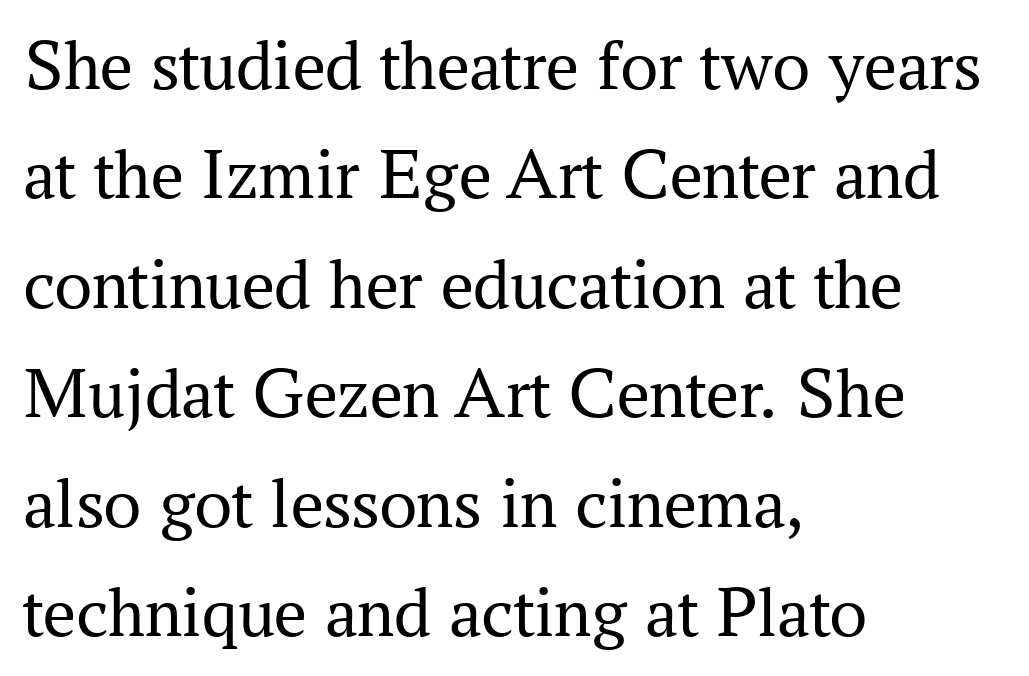
{"serif": "yes", "italic": "no", "bold": "no", "weight": "regular", "width": "normal", "stroke_contrast": "medium", "x_height": "medium", "monospaced": "no", "underline": "no", "align": "left", "line_spacing": "normal", "line_spacing_ratio": 1.5, "letter_spacing": "normal", "letter_spacing_em": 0.0, "glyph_px": 73}
